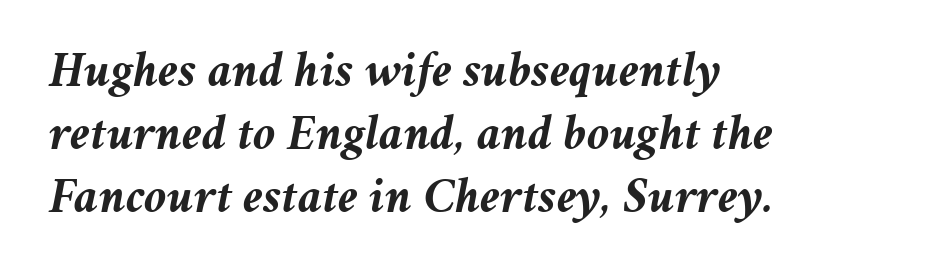
Looks like regular typesetting: each glyph gets only the width it needs. Regarding leading, the lines here are spaced in the standard way. No word sits above an underline. Is the block centered? No — it sits flush against the left margin. Observe the ordinary spacing: letters are neighbours, not strangers. Quick note: italic.
